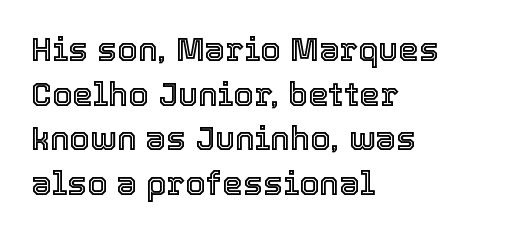
Q: Is the text italic (slanted)? A: No, it is upright.
Q: Is the text underlined? A: No.
Q: How is the paragraph aligned? A: Left-aligned.
Q: Is the spacing between letters normal or unusually wide? A: Normal.
Q: Is the spacing between lines tight, normal or loose? A: Normal.
Q: Width (condensed, normal, or wide)? A: Normal.
Q: x-height? A: Medium.
Q: Monospaced? A: No.
